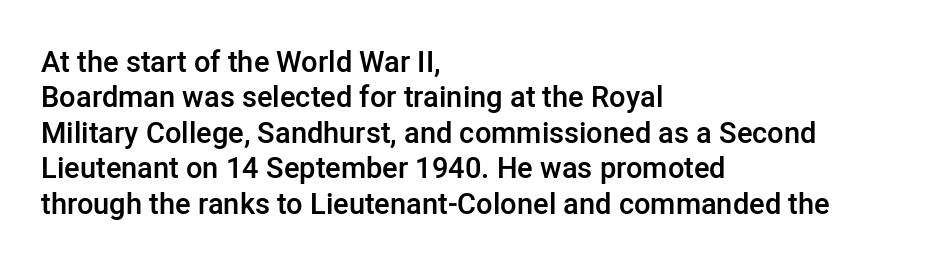
The image shows 29 px semibold sans-serif type, upright; set left-aligned, line spacing 1.22x, normal letter spacing, not underlined; low stroke contrast and a medium x-height.
